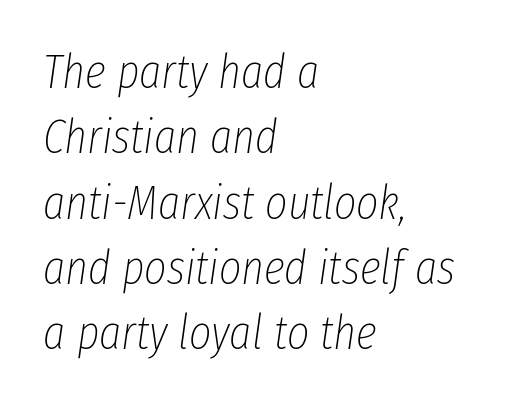
Q: Is the text bold? A: No.
Q: Is the text italic (slanted)? A: Yes, it leans right by about 8 degrees.
Q: Is the text underlined? A: No.
Q: How is the paragraph aligned? A: Left-aligned.
Q: Is the spacing between letters normal or unusually wide? A: Normal.
Q: Is the spacing between lines tight, normal or loose? A: Normal.
Q: Width (condensed, normal, or wide)? A: Condensed.
Q: Stroke contrast? A: Low.
Q: x-height? A: Medium.
Q: Monospaced? A: No.
